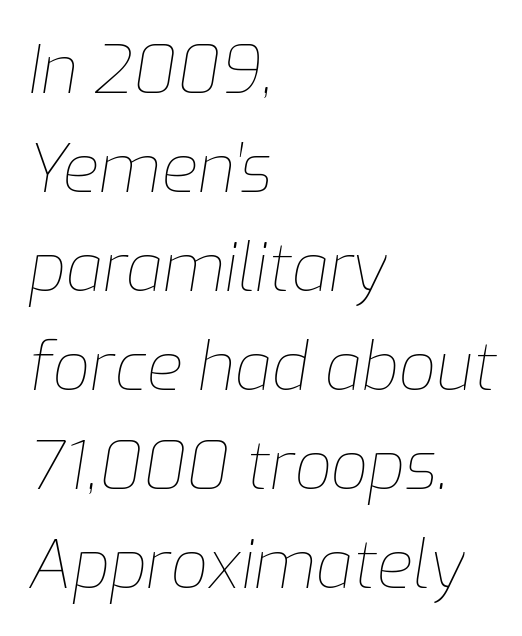
{"italic": "yes", "lean": "right", "slant_degrees": 9, "bold": "no", "weight": "thin", "width": "normal", "stroke_contrast": "low", "x_height": "medium", "monospaced": "no", "underline": "no", "align": "left", "line_spacing": "normal", "line_spacing_ratio": 1.5, "letter_spacing": "normal", "letter_spacing_em": 0.0, "glyph_px": 66}
